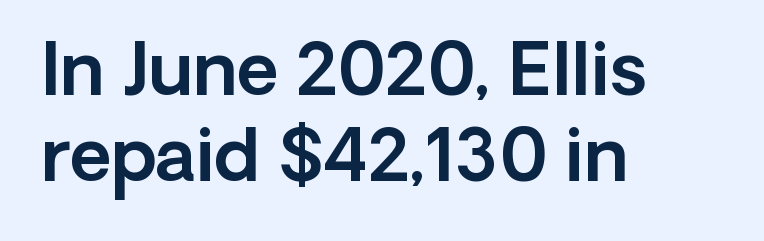
{"serif": "no", "italic": "no", "width": "normal", "x_height": "medium", "monospaced": "no", "underline": "no", "align": "left", "line_spacing_ratio": 1.2, "letter_spacing": "normal", "letter_spacing_em": 0.0, "glyph_px": 72}
